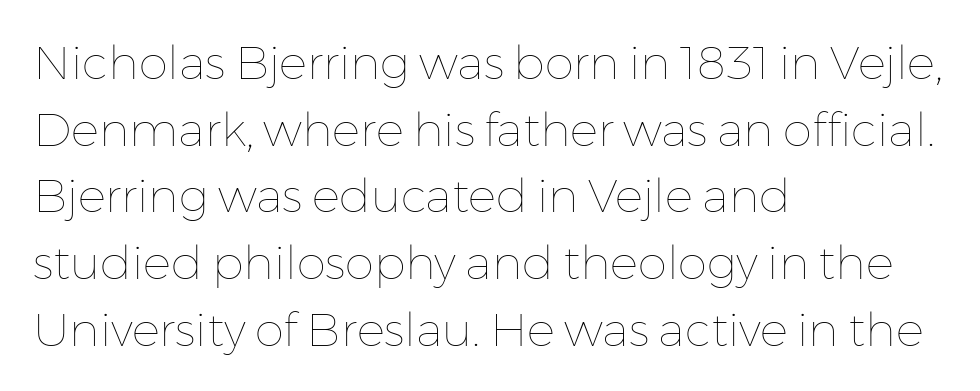
The image shows 47 px thin type, upright; set left-aligned, normal line spacing (1.42x), normal letter spacing, not underlined; low stroke contrast and a medium x-height.
